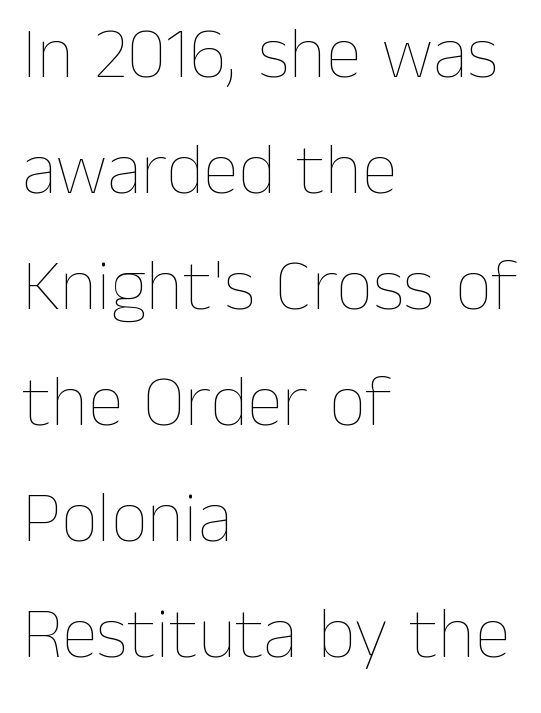
The image shows 73 px thin type, upright; set left-aligned, normal line spacing (1.59x), normal letter spacing, not underlined; low stroke contrast and a medium x-height.
